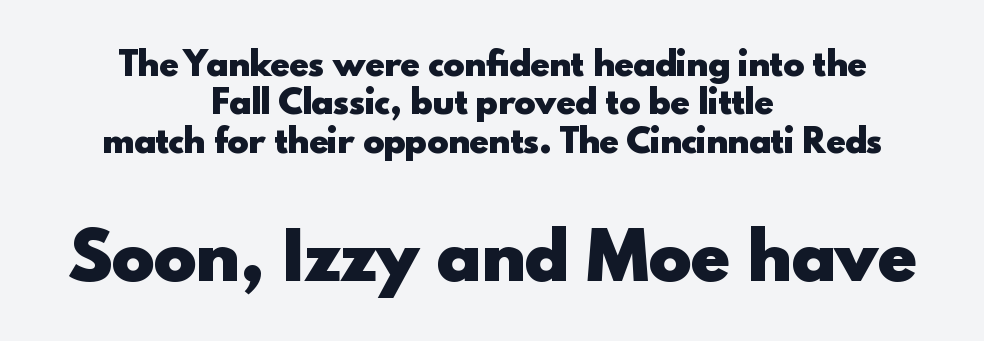
Q: Is the text bold? A: Yes.
Q: Is the text italic (slanted)? A: No, it is upright.
Q: Is the typeface a serif or a sans-serif typeface? A: Sans-serif.
Q: Is the text underlined? A: No.
Q: How is the paragraph aligned? A: Centered.
Q: Is the spacing between letters normal or unusually wide? A: Normal.
Q: Which block of text is set in a larger size, the first (top) or the second (bottom)? A: The second (bottom) one.
Q: Width (condensed, normal, or wide)? A: Normal.
Q: x-height? A: Small.
Q: Monospaced? A: No.
